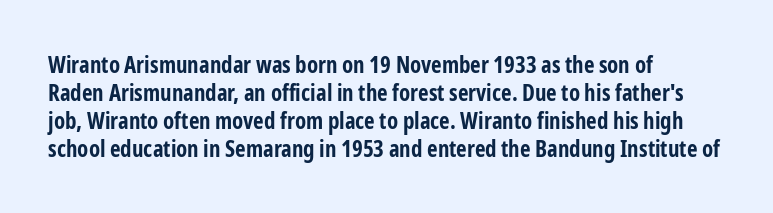
Look at the stroke-to-counter ratio: heavy, a bold. Ordinary non-slanted type is in use. The baseline area is clear. The setting favours the left margin, as ordinary paragraphs usually do. Look at the tracking — it's just the regular setting, nothing added.
